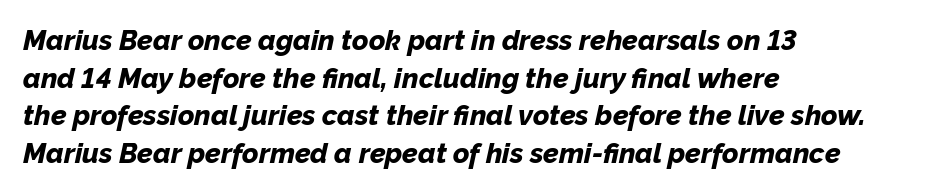
The letters sit at their default tracking, neither squeezed nor spread. Note the varied advance widths — an 'i' is clearly narrower than an 'm'. Descender tails drop into unmarked territory. The specimen reads as italic at a glance.
